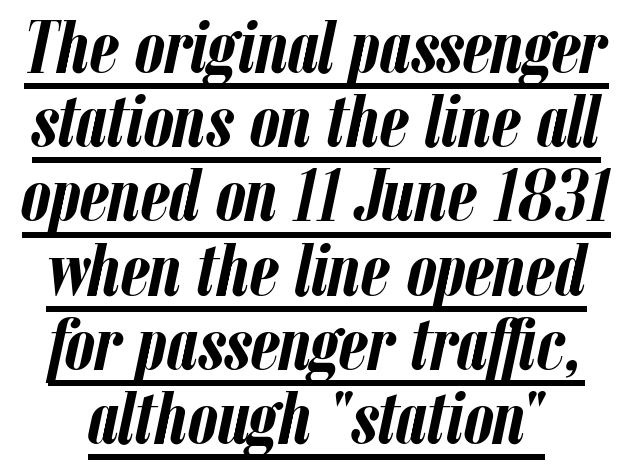
{"italic": "yes", "lean": "right", "slant_degrees": 12, "bold": "yes", "weight": "semibold", "width": "condensed", "stroke_contrast": "low", "x_height": "medium", "monospaced": "no", "underline": "yes", "line_spacing": "tight", "line_spacing_ratio": 0.99, "letter_spacing": "normal", "letter_spacing_em": 0.0, "glyph_px": 75}
